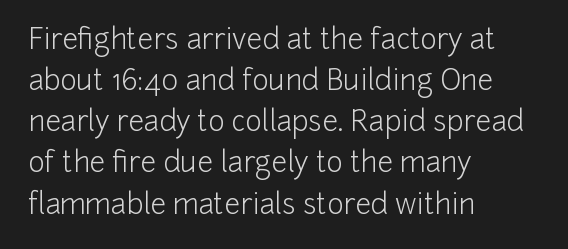
{"serif": "no", "italic": "no", "bold": "no", "weight": "light", "width": "normal", "stroke_contrast": "low", "x_height": "medium", "monospaced": "no", "underline": "no", "align": "left", "line_spacing": "normal", "line_spacing_ratio": 1.47, "letter_spacing": "normal", "letter_spacing_em": 0.0, "glyph_px": 28}
